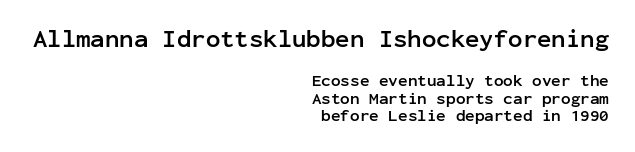
Q: Is the text bold? A: Yes.
Q: Is the text italic (slanted)? A: No, it is upright.
Q: Is the text underlined? A: No.
Q: How is the paragraph aligned? A: Right-aligned.
Q: Is the spacing between letters normal or unusually wide? A: Normal.
Q: Is the spacing between lines tight, normal or loose? A: Tight.
Q: Which block of text is set in a larger size, the first (top) or the second (bottom)? A: The first (top) one.
